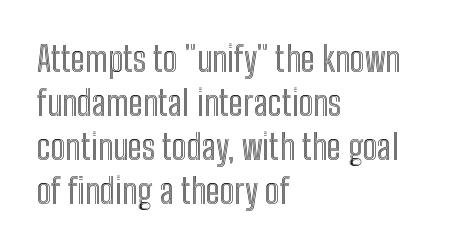
The image shows 35 px condensed type, upright; set left-aligned, normal line spacing (1.26x), normal letter spacing, not underlined; a medium x-height.
